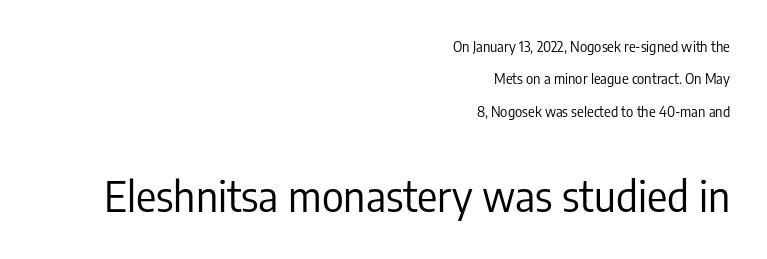
Q: Is the text bold? A: No.
Q: Is the text italic (slanted)? A: No, it is upright.
Q: Is the typeface a serif or a sans-serif typeface? A: Sans-serif.
Q: Is the text underlined? A: No.
Q: How is the paragraph aligned? A: Right-aligned.
Q: Is the spacing between letters normal or unusually wide? A: Normal.
Q: Is the spacing between lines tight, normal or loose? A: Loose.
Q: Which block of text is set in a larger size, the first (top) or the second (bottom)? A: The second (bottom) one.
Q: Width (condensed, normal, or wide)? A: Condensed.
Q: Stroke contrast? A: Low.
Q: x-height? A: Medium.
Q: Monospaced? A: No.
